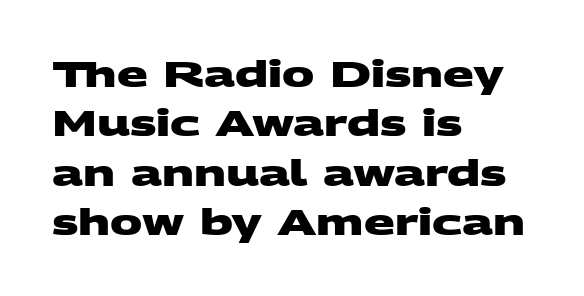
The image shows 36 px heavy, wide sans-serif type; set left-aligned, normal line spacing (1.37x), normal letter spacing, not underlined; medium stroke contrast and a large x-height.
